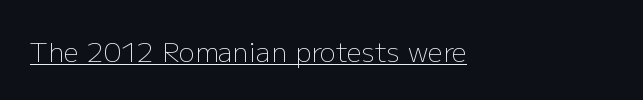
The image shows 27 px text type, upright; set left-aligned, normal letter spacing, underlined.
